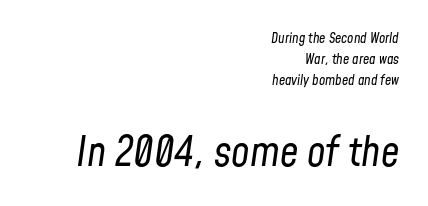
Q: Is the text bold? A: No.
Q: Is the text italic (slanted)? A: Yes, it leans right by about 8 degrees.
Q: Is the text underlined? A: No.
Q: How is the paragraph aligned? A: Right-aligned.
Q: Is the spacing between letters normal or unusually wide? A: Normal.
Q: Is the spacing between lines tight, normal or loose? A: Normal.
Q: Which block of text is set in a larger size, the first (top) or the second (bottom)? A: The second (bottom) one.
Q: Width (condensed, normal, or wide)? A: Condensed.
Q: Stroke contrast? A: Low.
Q: x-height? A: Medium.
Q: Monospaced? A: No.
